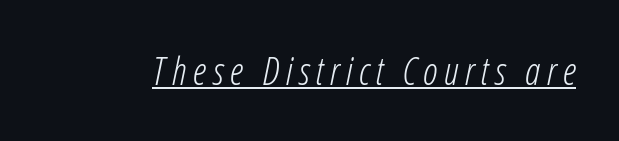
The axis of the letterforms is tilted away from vertical. Spacing verdict: proportional, widths tailored to each character. The specimen includes a rule beneath the text block's lines. Stems and bowls with no extra thickness — not bold.
